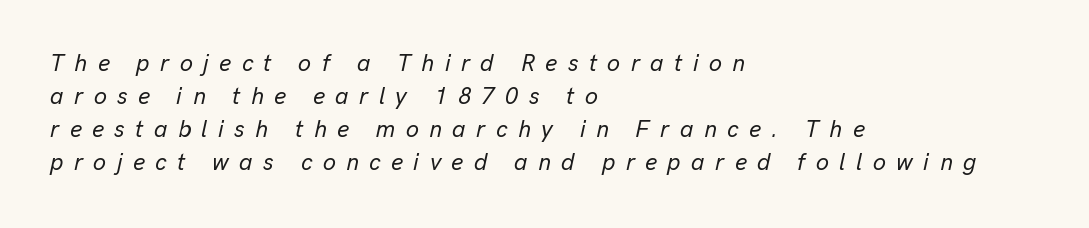
{"italic": "yes", "lean": "right", "slant_degrees": 13, "underline": "no", "align": "left", "line_spacing": "normal", "line_spacing_ratio": 1.44, "letter_spacing": "wide", "letter_spacing_em": 0.46, "glyph_px": 23}
